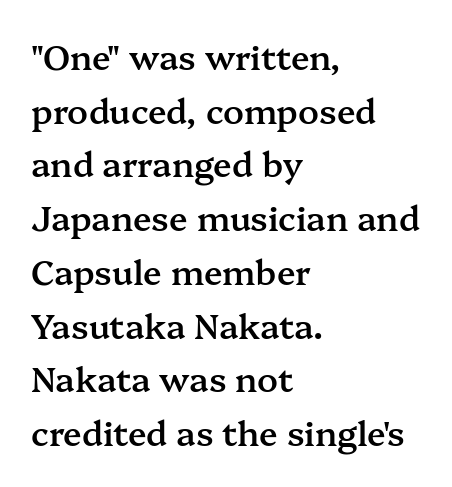
Q: Is the text bold? A: Semi-bold.
Q: Is the text italic (slanted)? A: No, it is upright.
Q: Is the typeface a serif or a sans-serif typeface? A: Serif.
Q: Is the text underlined? A: No.
Q: How is the paragraph aligned? A: Left-aligned.
Q: Is the spacing between letters normal or unusually wide? A: Normal.
Q: Is the spacing between lines tight, normal or loose? A: Normal.
Q: Width (condensed, normal, or wide)? A: Normal.
Q: Stroke contrast? A: Medium.
Q: x-height? A: Medium.
Q: Monospaced? A: No.
